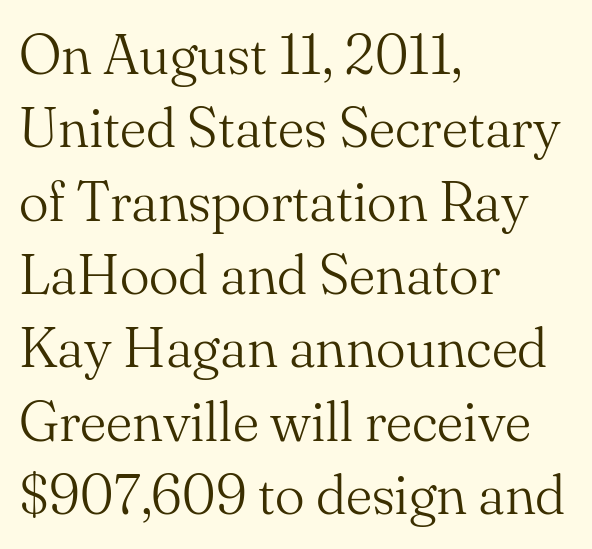
Q: Is the text bold? A: No.
Q: Is the text italic (slanted)? A: No, it is upright.
Q: Is the typeface a serif or a sans-serif typeface? A: Serif.
Q: Is the text underlined? A: No.
Q: How is the paragraph aligned? A: Left-aligned.
Q: Is the spacing between letters normal or unusually wide? A: Normal.
Q: Is the spacing between lines tight, normal or loose? A: Normal.
Q: Width (condensed, normal, or wide)? A: Normal.
Q: Stroke contrast? A: Medium.
Q: x-height? A: Small.
Q: Monospaced? A: No.
